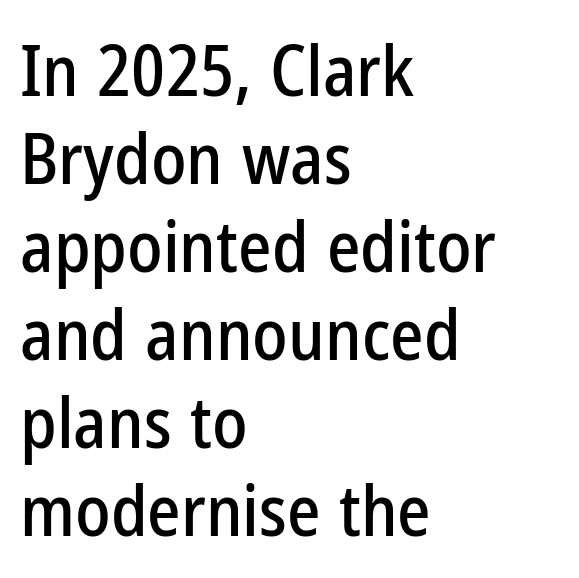
Q: Is the text italic (slanted)? A: No, it is upright.
Q: Is the typeface a serif or a sans-serif typeface? A: Sans-serif.
Q: Is the text underlined? A: No.
Q: How is the paragraph aligned? A: Left-aligned.
Q: Is the spacing between letters normal or unusually wide? A: Normal.
Q: Width (condensed, normal, or wide)? A: Condensed.
Q: Stroke contrast? A: Low.
Q: x-height? A: Medium.
Q: Monospaced? A: No.
